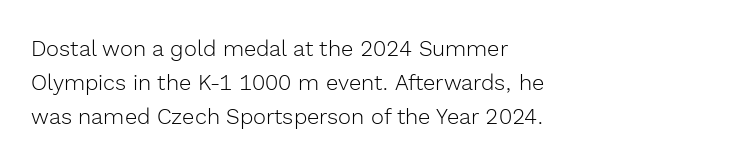
Q: Is the text bold? A: No.
Q: Is the text italic (slanted)? A: No, it is upright.
Q: Is the text underlined? A: No.
Q: How is the paragraph aligned? A: Left-aligned.
Q: Is the spacing between letters normal or unusually wide? A: Normal.
Q: Is the spacing between lines tight, normal or loose? A: Normal.
